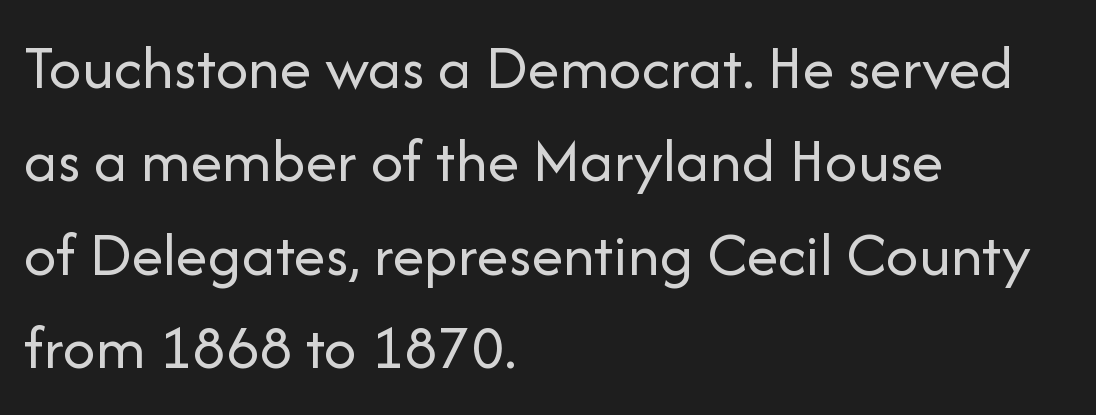
The type is set solid horizontally, with unmodified tracking. The words here are not underlined. This is the regular roman posture of the typeface. On a weight scale, this lands at 450 or below. Each letter keeps its own natural width here, so spacing adapts to shape. The space between consecutive lines is moderate.
